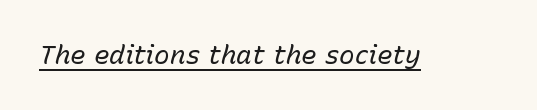
Q: Is the text bold? A: No.
Q: Is the text italic (slanted)? A: Yes, it leans right by about 15 degrees.
Q: Is the text underlined? A: Yes.
Q: Is the spacing between letters normal or unusually wide? A: Normal.
